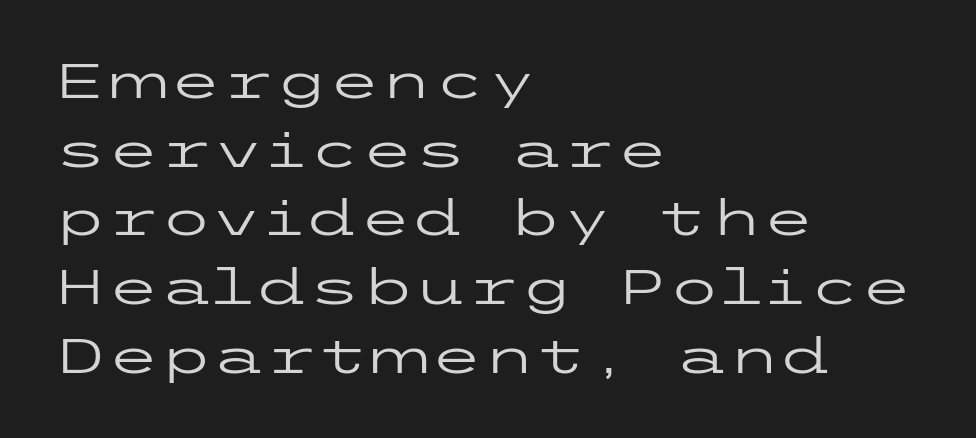
The image shows 48 px regular-weight, wide sans-serif type, upright; set left-aligned, normal line spacing (1.43x), normal letter spacing, not underlined; low stroke contrast and a medium x-height.
